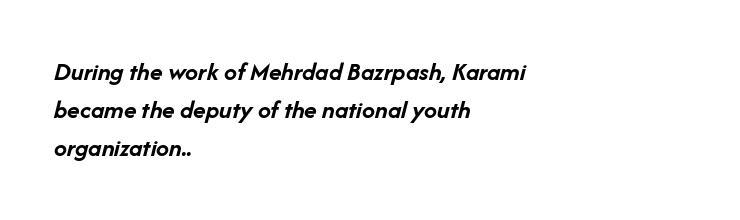
{"italic": "yes", "lean": "right", "slant_degrees": 14, "bold": "yes", "underline": "no", "align": "left", "line_spacing": "normal", "line_spacing_ratio": 1.47, "letter_spacing": "normal", "letter_spacing_em": 0.0, "glyph_px": 26}
